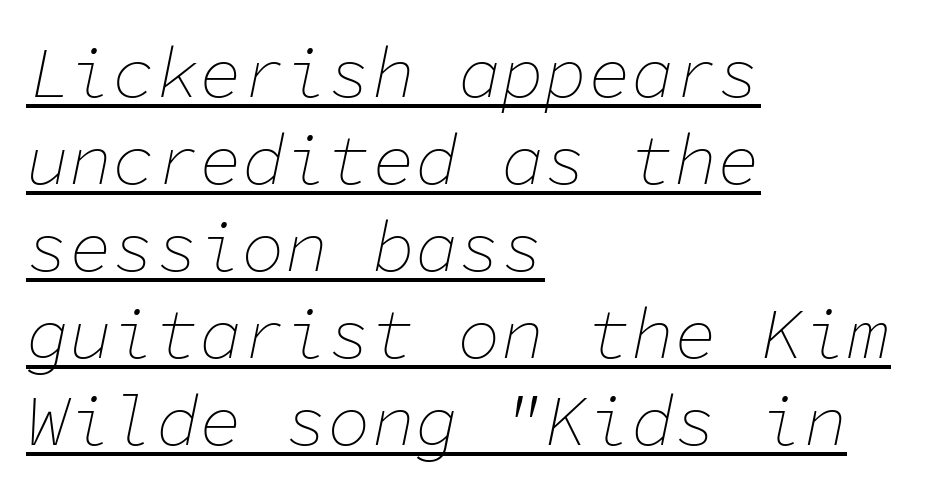
{"italic": "yes", "lean": "right", "slant_degrees": 11, "bold": "no", "weight": "thin", "width": "normal", "stroke_contrast": "low", "x_height": "medium", "monospaced": "yes", "underline": "yes", "align": "left", "line_spacing_ratio": 1.21, "letter_spacing": "normal", "letter_spacing_em": 0.0, "glyph_px": 72}
